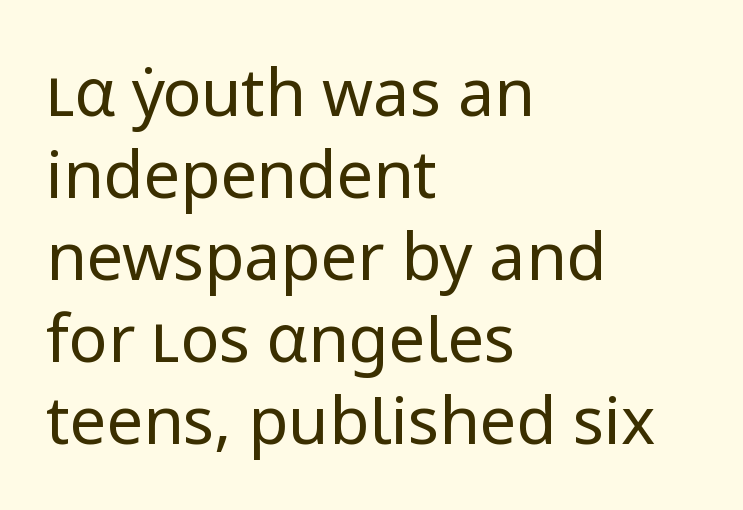
{"serif": "no", "italic": "no", "bold": "no", "weight": "regular", "width": "normal", "stroke_contrast": "low", "x_height": "medium", "monospaced": "no", "underline": "no", "align": "left", "line_spacing": "normal", "line_spacing_ratio": 1.26, "letter_spacing": "normal", "letter_spacing_em": 0.0, "glyph_px": 65}
